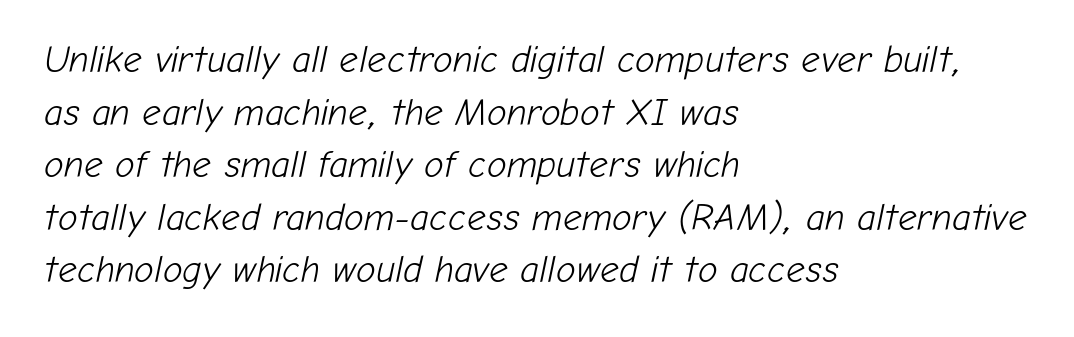
Q: Is the text bold? A: No.
Q: Is the text italic (slanted)? A: Yes, it leans right by about 12 degrees.
Q: Is the text underlined? A: No.
Q: How is the paragraph aligned? A: Left-aligned.
Q: Is the spacing between letters normal or unusually wide? A: Normal.
Q: Is the spacing between lines tight, normal or loose? A: Normal.
Q: Width (condensed, normal, or wide)? A: Normal.
Q: Stroke contrast? A: Low.
Q: x-height? A: Medium.
Q: Monospaced? A: No.
